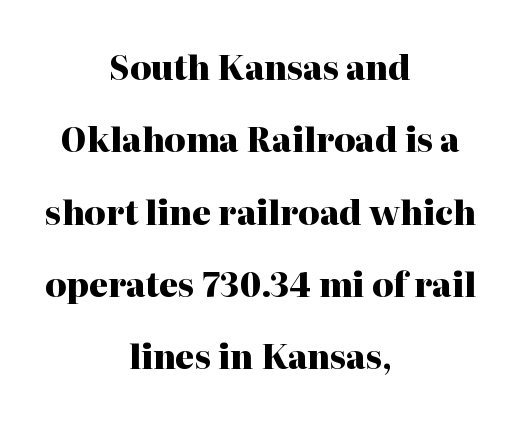
Q: Is the text bold? A: Yes.
Q: Is the text italic (slanted)? A: No, it is upright.
Q: Is the typeface a serif or a sans-serif typeface? A: Serif.
Q: Is the text underlined? A: No.
Q: How is the paragraph aligned? A: Centered.
Q: Is the spacing between letters normal or unusually wide? A: Normal.
Q: Is the spacing between lines tight, normal or loose? A: Loose.
Q: Width (condensed, normal, or wide)? A: Normal.
Q: Stroke contrast? A: High.
Q: x-height? A: Medium.
Q: Monospaced? A: No.
